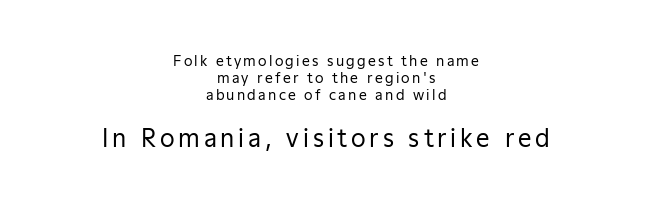
Whoever set this made the second block the dominant, larger element. Teacher's note: observe the equal gaps on both sides — that is centered alignment. Bare-footed words on every line. Stems and bowls with no extra thickness — not bold. Notice how the stems are strictly vertical — no italics here.
